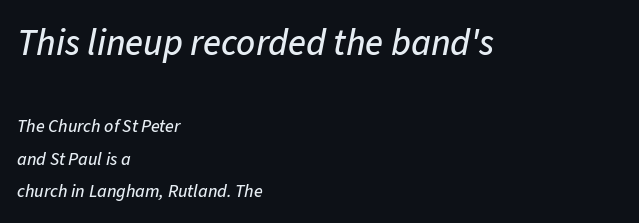
Compared with a centered layout, this one pins lines to the left instead. Underline: absent. Style check: oblique. Varying glyph widths throughout — classic text-font behaviour. Here the glyphs are tracked normally, forming tight word shapes. Which chunk is bigger? The first one — the top block dwarfs the bottom.
